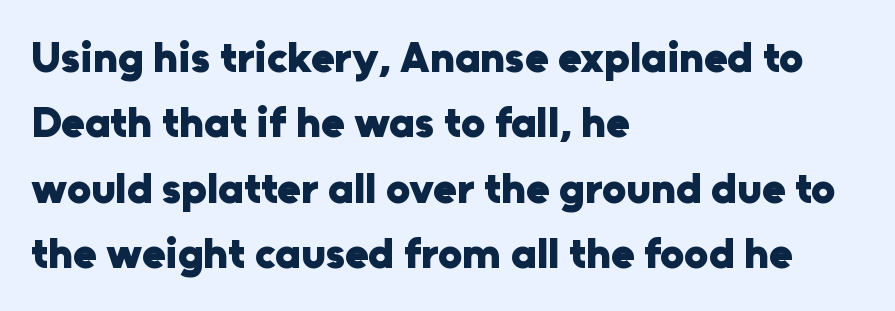
The image shows 43 px heavy sans-serif type, upright; set left-aligned, normal line spacing (1.52x), normal letter spacing, not underlined; low stroke contrast and a medium x-height.
